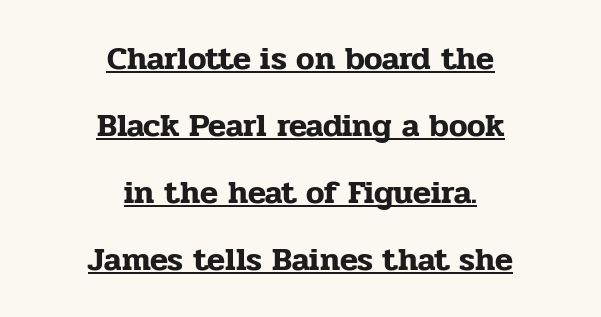
Tracking here is standard; glyphs follow each other at the usual distance. Font category for this specimen: serif. A great deal of white space separates one row of letters from the next. Varying glyph widths throughout — classic text-font behaviour. A baseline rule has been typeset under these characters.
